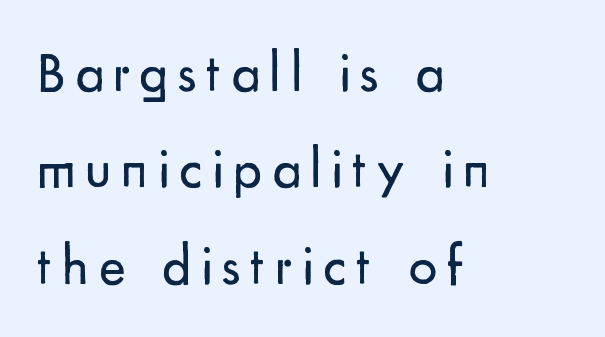
The image shows 57 px regular-weight sans-serif type, upright; set left-aligned, normal line spacing (1.69x), not underlined; low stroke contrast and a small x-height.
